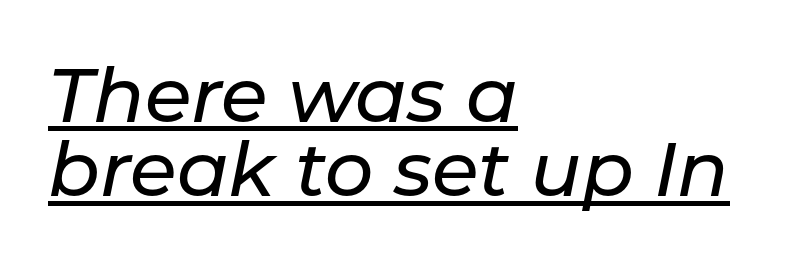
{"italic": "yes", "lean": "right", "slant_degrees": 11, "width": "normal", "stroke_contrast": "low", "x_height": "medium", "monospaced": "no", "underline": "yes", "align": "left", "line_spacing": "tight", "line_spacing_ratio": 0.98, "letter_spacing": "normal", "letter_spacing_em": 0.0, "glyph_px": 76}
